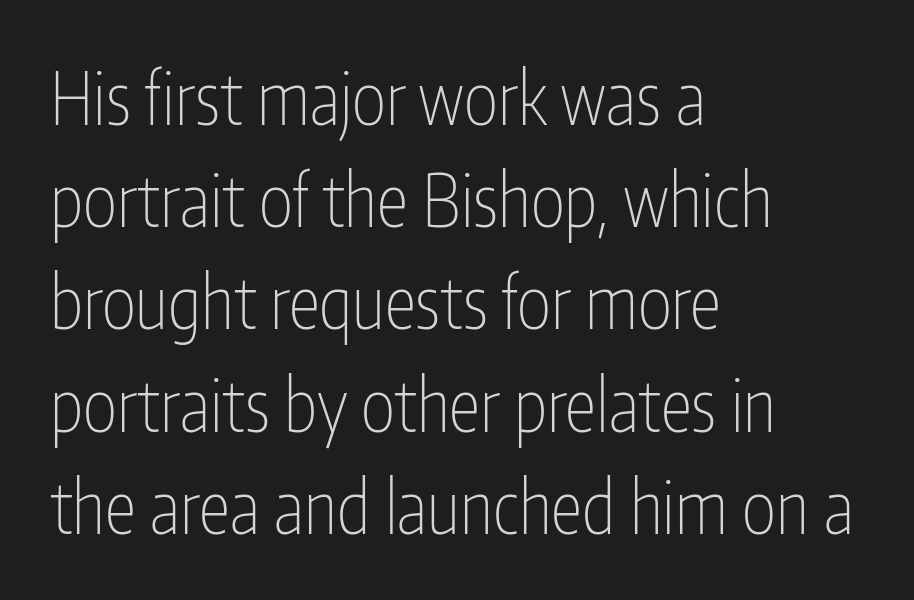
The image shows 72 px thin, condensed sans-serif type, upright; set left-aligned, normal line spacing (1.42x), normal letter spacing, not underlined; low stroke contrast and a medium x-height.
